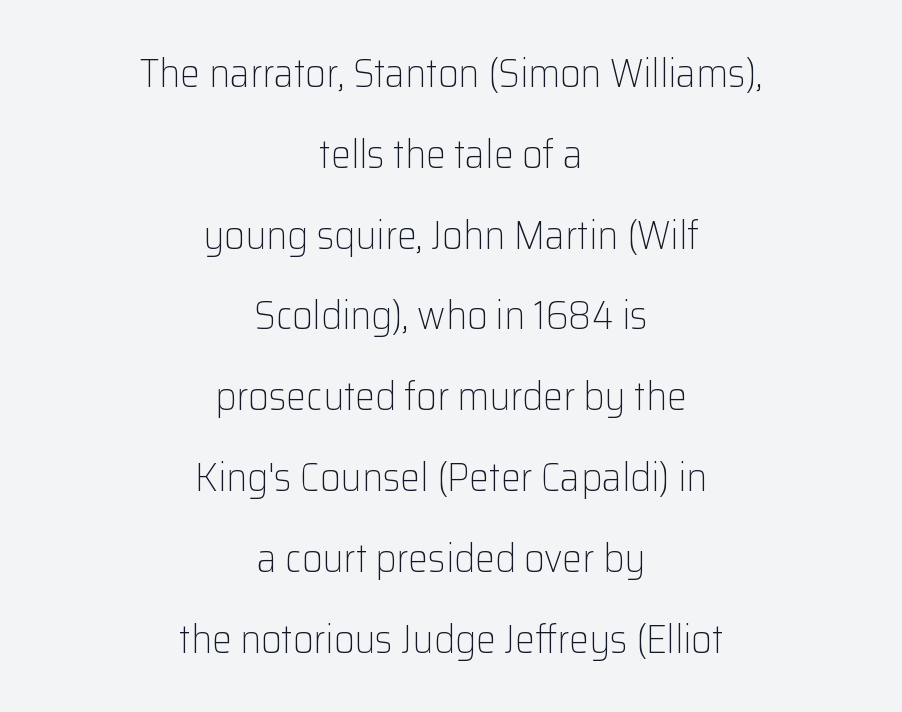
Spacing verdict: proportional, widths tailored to each character. This block would shrink considerably if given ordinary leading; it's expanded now. The gap between lines stays unmarked. This rendering leaves character spacing at its baseline value. This is not heavy type; no bold has been used. Font category for this specimen: sans-serif.
